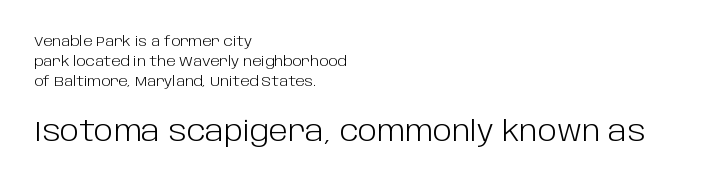
The image shows 29 px light sans-serif type, upright; set left-aligned, normal line spacing (1.43x), normal letter spacing, not underlined; the second (bottom) block is 2.07x larger; low stroke contrast and a large x-height.
